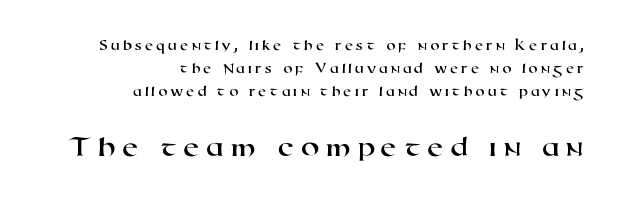
Summary of vertical rhythm: regular, with standard interline spacing. The strip under each line holds only bare page. The emphasis by scale lands on block number two, below. The letters advance in unequal steps, a hallmark of proportional type.
